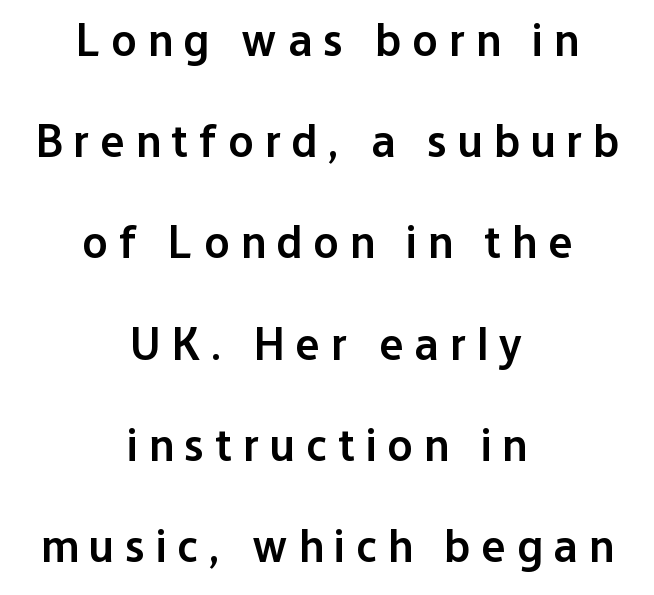
{"serif": "no", "italic": "no", "bold": "semi", "weight": "semibold", "width": "normal", "stroke_contrast": "low", "x_height": "medium", "monospaced": "no", "underline": "no", "align": "center", "line_spacing": "loose", "line_spacing_ratio": 2.2, "letter_spacing": "wide", "letter_spacing_em": 0.24, "glyph_px": 46}
